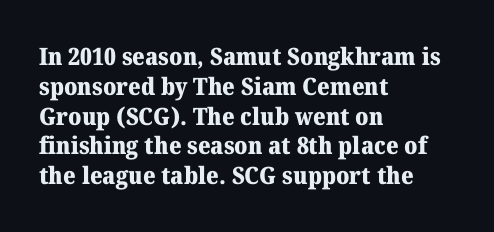
The image shows 24 px bold type, upright; set left-aligned, line spacing 1.24x, normal letter spacing, not underlined.
